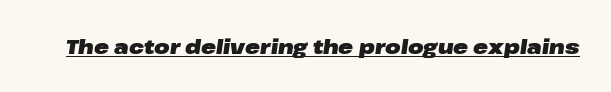
{"italic": "yes", "lean": "right", "slant_degrees": 8, "bold": "yes", "underline": "yes", "letter_spacing": "normal", "letter_spacing_em": 0.0, "glyph_px": 20}
